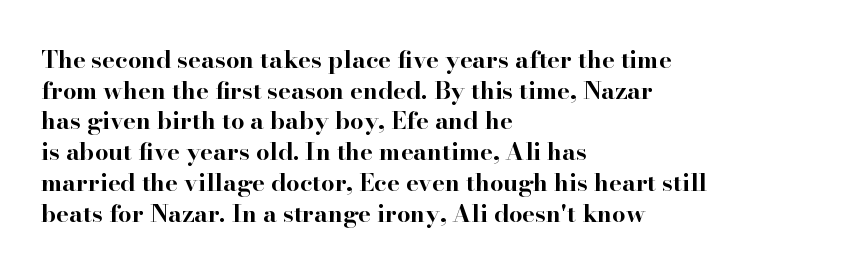
Q: Is the text bold? A: Yes.
Q: Is the text italic (slanted)? A: No, it is upright.
Q: Is the text underlined? A: No.
Q: How is the paragraph aligned? A: Left-aligned.
Q: Is the spacing between letters normal or unusually wide? A: Normal.
Q: Is the spacing between lines tight, normal or loose? A: Normal.
